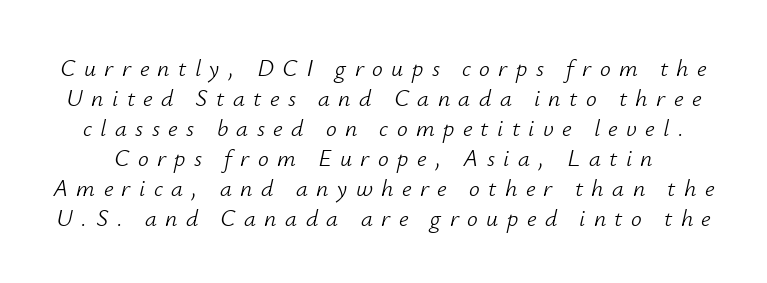
The specimen omits any rule beneath the text block's lines. Designer's note — italics engaged. Honestly, the row spacing looks completely unremarkable. The letters look calm and open, with moderate or lighter stems. Look at the tracking — it's clearly loosened, letters drifting apart.
